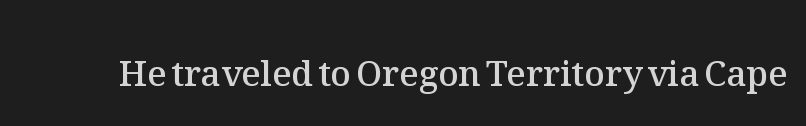
The image shows 35 px semibold type, upright; set normal letter spacing, not underlined; medium stroke contrast and a medium x-height.
